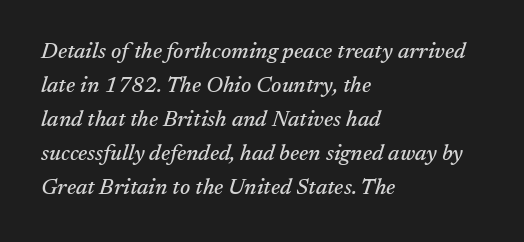
Nothing unusual about the tracking: characters are spaced as the font intends. These lines sit exactly where default settings would place them. All the whitespace from short lines collects on the right. Would a proofreader flag this as italicized? Yes. The glyphs are unaccompanied by any horizontal stroke below them.
